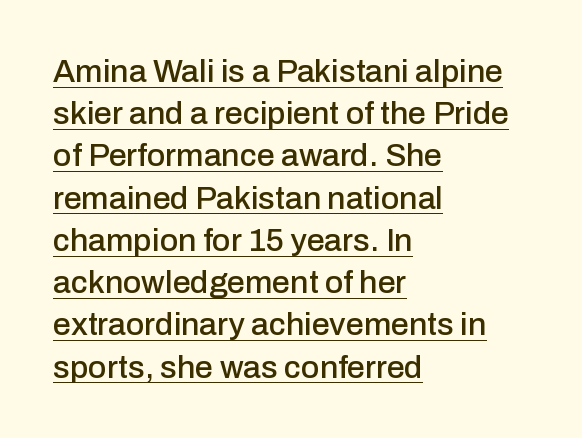
The lines sit at an ordinary, default distance from one another. Does the lettering tilt? It doesn't — this is upright. Inter-character spacing is left at the font's built-in metrics. The letters advance in unequal steps, a hallmark of proportional type. What kind of face is this? One without serifs — a sans. This rendering features underlined lettering.
